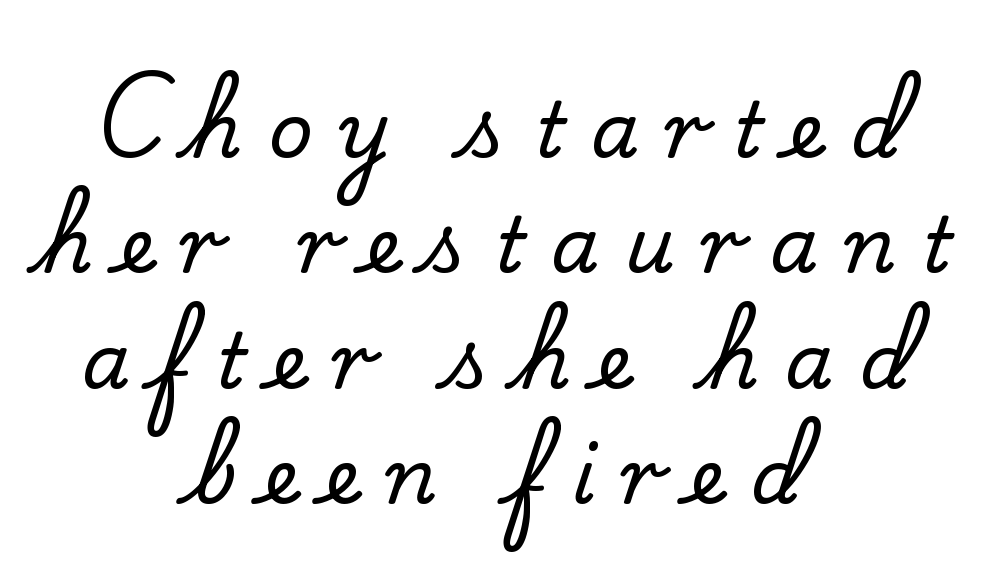
Q: Is the text italic (slanted)? A: Yes.
Q: Is the typeface a serif or a sans-serif typeface? A: Serif.
Q: Is the text underlined? A: No.
Q: How is the paragraph aligned? A: Centered.
Q: Is the spacing between letters normal or unusually wide? A: Unusually wide.
Q: Is the spacing between lines tight, normal or loose? A: Normal.
Q: Width (condensed, normal, or wide)? A: Normal.
Q: Stroke contrast? A: Low.
Q: x-height? A: Small.
Q: Monospaced? A: No.
